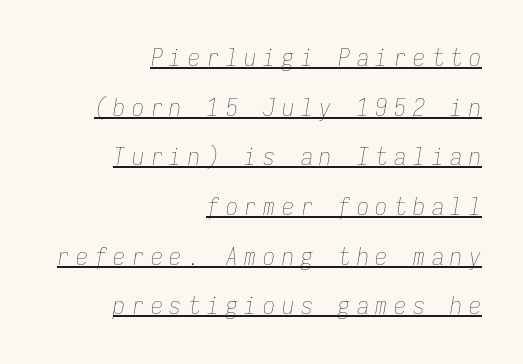
Q: Is the text bold? A: No.
Q: Is the text italic (slanted)? A: Yes, it leans right by about 9 degrees.
Q: Is the text underlined? A: Yes.
Q: How is the paragraph aligned? A: Right-aligned.
Q: Is the spacing between letters normal or unusually wide? A: Unusually wide.
Q: Is the spacing between lines tight, normal or loose? A: Loose.
